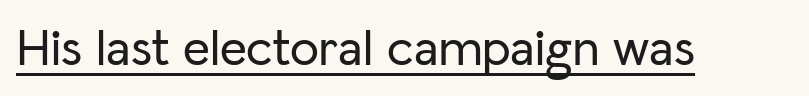
Q: Is the text italic (slanted)? A: No, it is upright.
Q: Is the typeface a serif or a sans-serif typeface? A: Sans-serif.
Q: Is the text underlined? A: Yes.
Q: Is the spacing between letters normal or unusually wide? A: Normal.
Q: Width (condensed, normal, or wide)? A: Normal.
Q: Stroke contrast? A: Low.
Q: x-height? A: Medium.
Q: Monospaced? A: No.
